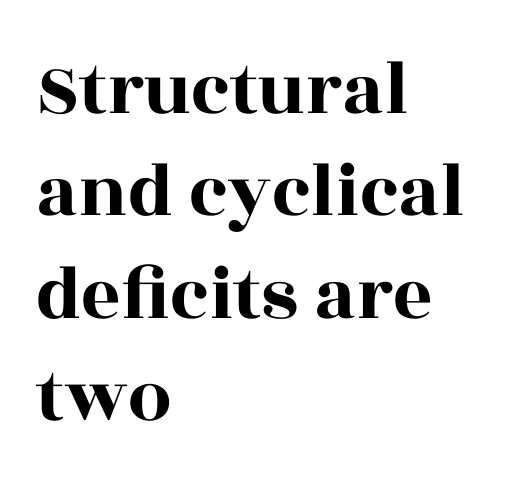
The rag falls on the right side of this text block. Does the lettering tilt? It doesn't — this is upright. Whoever set this chose a conventional vertical rhythm. The passage shown is typed in a proportional face where columns would drift.
